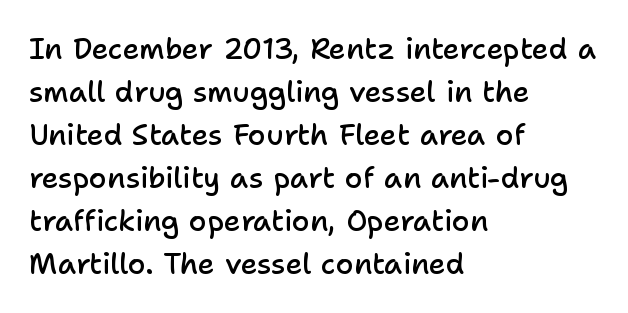
{"serif": "no", "italic": "no", "bold": "semi", "weight": "semibold", "width": "normal", "stroke_contrast": "low", "x_height": "medium", "monospaced": "no", "underline": "no", "align": "left", "line_spacing": "normal", "line_spacing_ratio": 1.48, "letter_spacing": "normal", "letter_spacing_em": 0.0, "glyph_px": 29}
